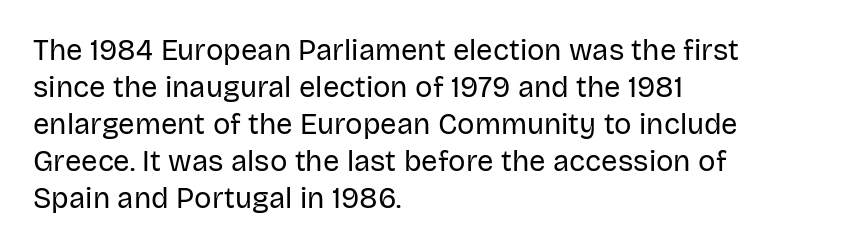
Q: Is the text bold? A: No.
Q: Is the text italic (slanted)? A: No, it is upright.
Q: Is the typeface a serif or a sans-serif typeface? A: Sans-serif.
Q: Is the text underlined? A: No.
Q: How is the paragraph aligned? A: Left-aligned.
Q: Is the spacing between letters normal or unusually wide? A: Normal.
Q: Is the spacing between lines tight, normal or loose? A: Normal.
Q: Width (condensed, normal, or wide)? A: Normal.
Q: Stroke contrast? A: Low.
Q: x-height? A: Large.
Q: Monospaced? A: No.
